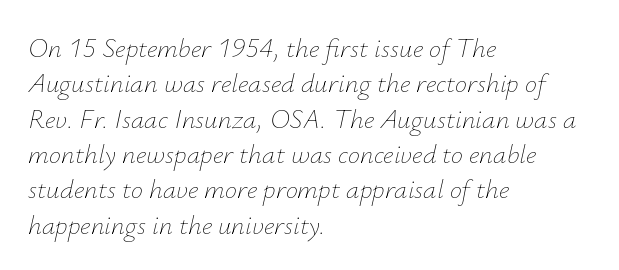
The image shows 27 px text type, italic (leaning right); set left-aligned, normal line spacing (1.31x), normal letter spacing, not underlined.
